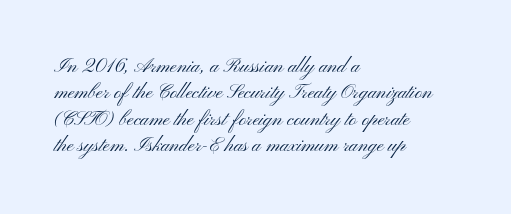
The image shows 20 px text type; set left-aligned, normal line spacing (1.32x), normal letter spacing, not underlined.
